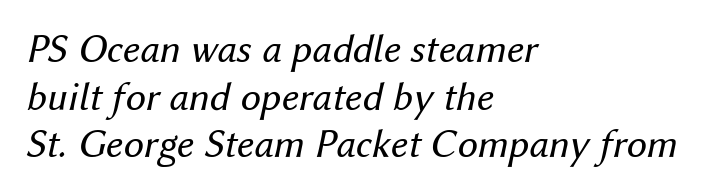
{"italic": "yes", "lean": "right", "slant_degrees": 12, "bold": "no", "weight": "regular", "width": "normal", "stroke_contrast": "medium", "x_height": "medium", "monospaced": "no", "underline": "no", "align": "left", "line_spacing_ratio": 1.16, "letter_spacing": "normal", "letter_spacing_em": 0.0, "glyph_px": 41}
